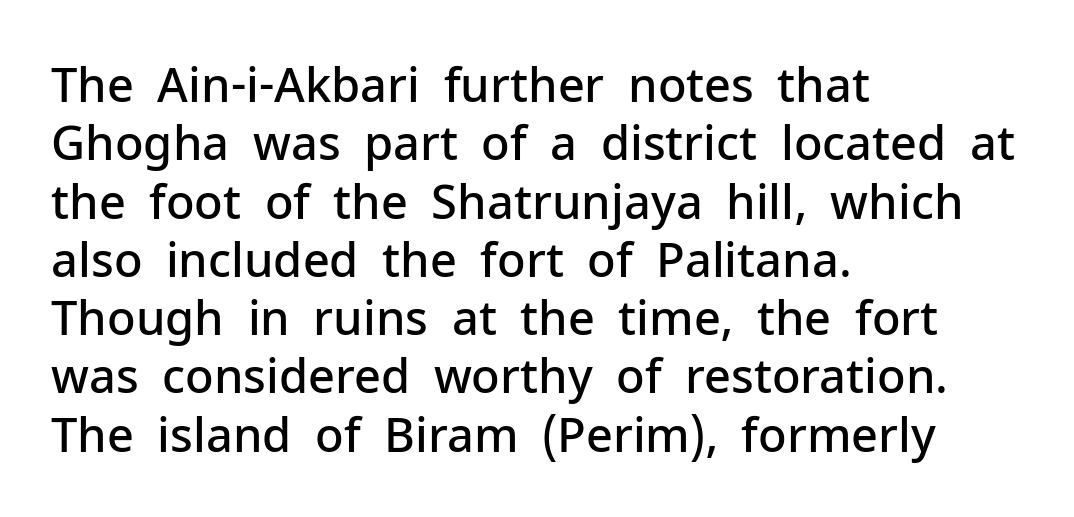
Q: Is the text bold? A: Semi-bold.
Q: Is the text italic (slanted)? A: No, it is upright.
Q: Is the typeface a serif or a sans-serif typeface? A: Sans-serif.
Q: Is the text underlined? A: No.
Q: How is the paragraph aligned? A: Left-aligned.
Q: Is the spacing between letters normal or unusually wide? A: Normal.
Q: Width (condensed, normal, or wide)? A: Normal.
Q: Stroke contrast? A: Low.
Q: x-height? A: Medium.
Q: Monospaced? A: No.
